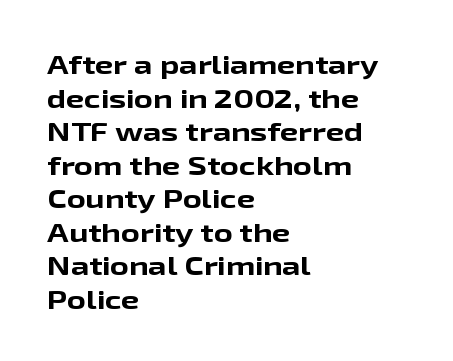
Q: Is the text bold? A: Yes.
Q: Is the text italic (slanted)? A: No, it is upright.
Q: Is the text underlined? A: No.
Q: How is the paragraph aligned? A: Left-aligned.
Q: Is the spacing between letters normal or unusually wide? A: Normal.
Q: Is the spacing between lines tight, normal or loose? A: Normal.
